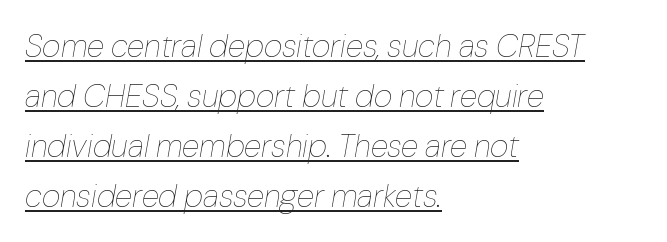
Q: Is the text bold? A: No.
Q: Is the text italic (slanted)? A: Yes, it leans right by about 10 degrees.
Q: Is the text underlined? A: Yes.
Q: How is the paragraph aligned? A: Left-aligned.
Q: Is the spacing between letters normal or unusually wide? A: Normal.
Q: Is the spacing between lines tight, normal or loose? A: Normal.
Q: Width (condensed, normal, or wide)? A: Normal.
Q: Stroke contrast? A: Low.
Q: x-height? A: Medium.
Q: Monospaced? A: No.
